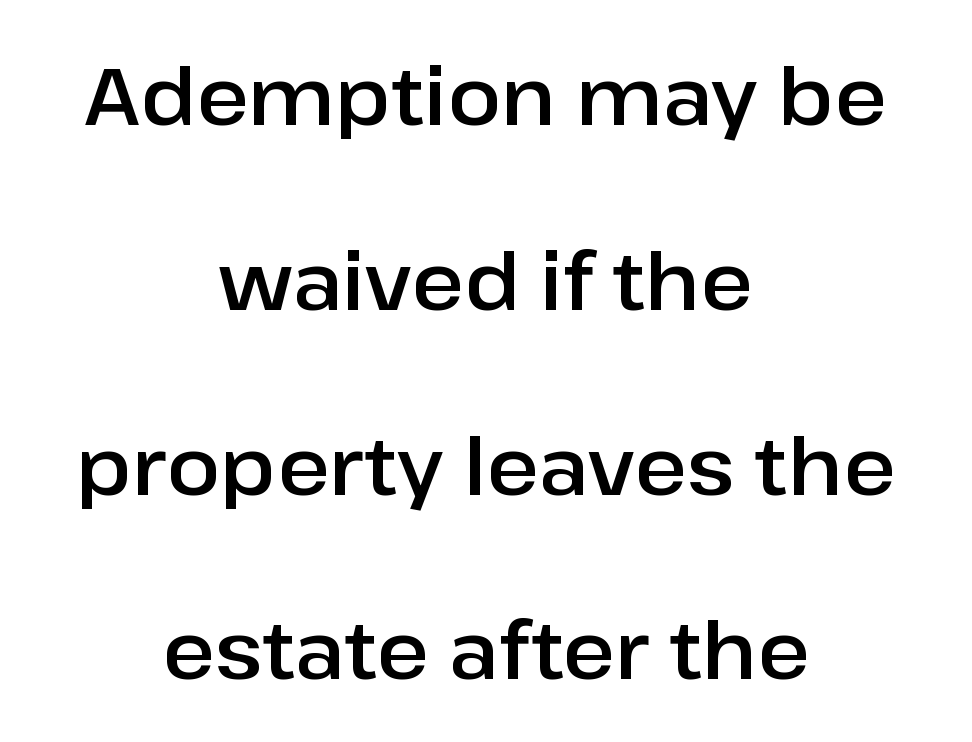
{"serif": "no", "italic": "no", "width": "normal", "stroke_contrast": "low", "x_height": "medium", "monospaced": "no", "underline": "no", "align": "center", "line_spacing": "loose", "line_spacing_ratio": 2.31, "letter_spacing": "normal", "letter_spacing_em": 0.0, "glyph_px": 80}
